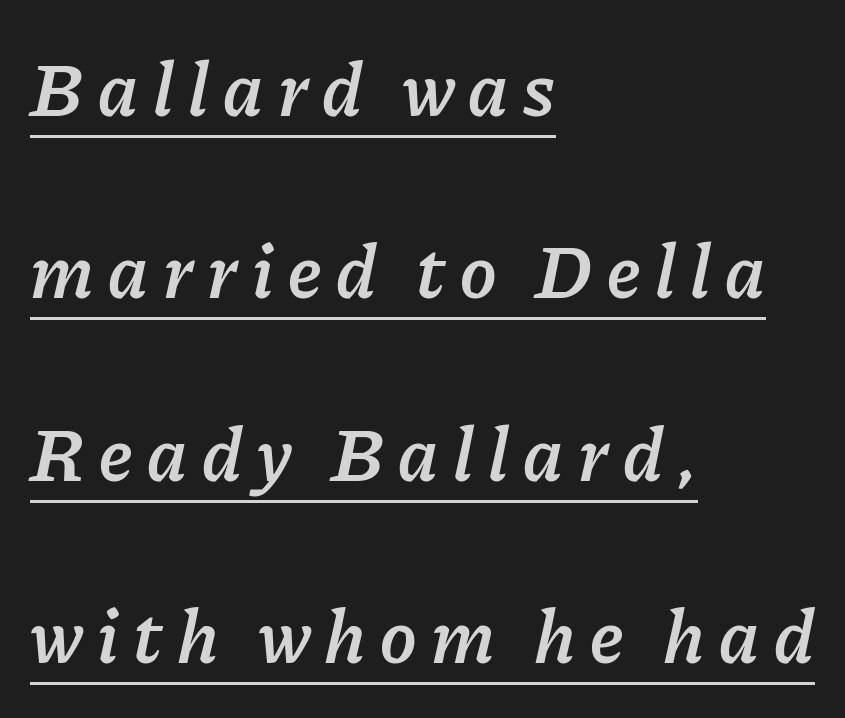
The face used here has a pronounced slope to its letters. Set as a demibold, roughly 600 on the weight scale. These lines stand farther apart than default settings would place them. Notice how a bar underscores the lettering throughout.
